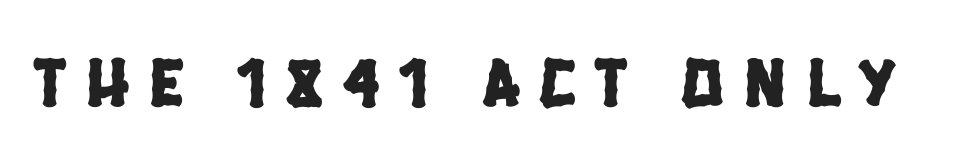
The image shows 70 px condensed sans-serif type; set unusually wide letter spacing (+0.29 em), not underlined; low stroke contrast and a large x-height.
